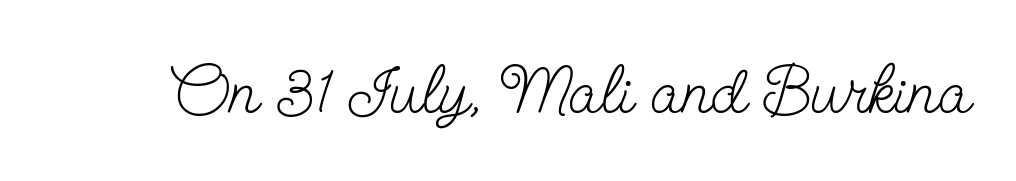
The image shows 68 px light, condensed serif type; set normal letter spacing, not underlined; low stroke contrast and a small x-height.
